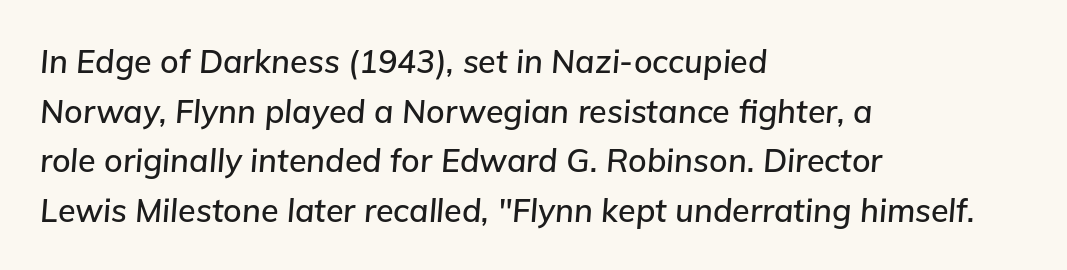
Q: Is the text italic (slanted)? A: Yes, it leans right by about 5 degrees.
Q: Is the text underlined? A: No.
Q: How is the paragraph aligned? A: Left-aligned.
Q: Is the spacing between letters normal or unusually wide? A: Normal.
Q: Is the spacing between lines tight, normal or loose? A: Normal.
Q: Width (condensed, normal, or wide)? A: Normal.
Q: Stroke contrast? A: Low.
Q: x-height? A: Medium.
Q: Monospaced? A: No.
